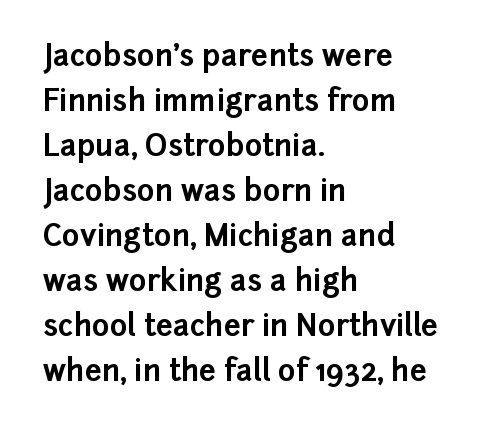
The image shows 30 px bold sans-serif type, upright; set left-aligned, normal line spacing (1.5x), normal letter spacing, not underlined; low stroke contrast and a medium x-height.
